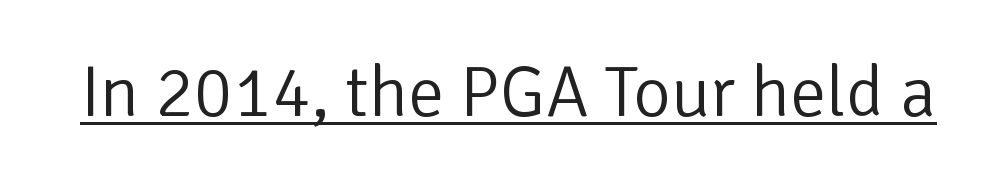
Notice how the stems are strictly vertical — no italics here. Each letter keeps its own natural width here, so spacing adapts to shape. Weight class: somewhere from thin through regular. Typographically, this falls in the sans-serif category. Does extra space separate the letters? No, they use regular spacing. A baseline rule has been typeset under these characters.
